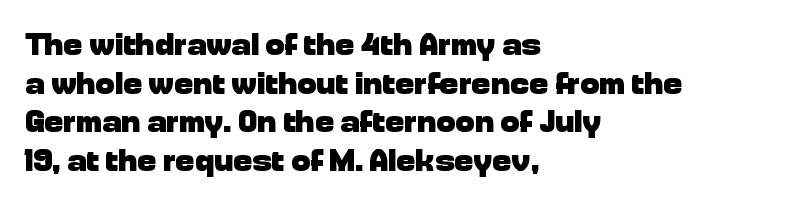
Q: Is the text bold? A: Yes.
Q: Is the text italic (slanted)? A: No, it is upright.
Q: Is the typeface a serif or a sans-serif typeface? A: Sans-serif.
Q: Is the text underlined? A: No.
Q: How is the paragraph aligned? A: Left-aligned.
Q: Is the spacing between letters normal or unusually wide? A: Normal.
Q: Width (condensed, normal, or wide)? A: Normal.
Q: Stroke contrast? A: Low.
Q: x-height? A: Medium.
Q: Monospaced? A: No.
